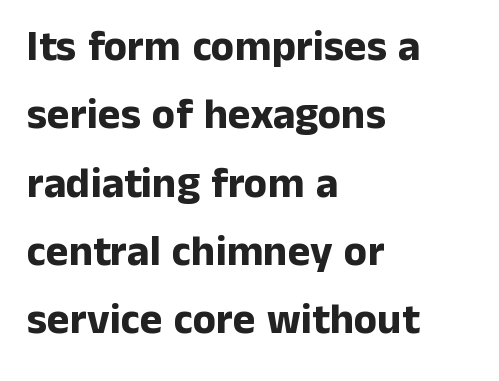
The image shows 43 px bold sans-serif type, upright; set left-aligned, normal line spacing (1.59x), normal letter spacing, not underlined; low stroke contrast and a medium x-height.
